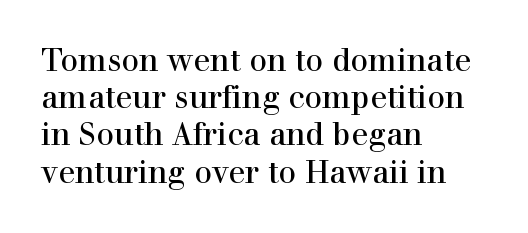
The image shows 31 px serif type, upright; set left-aligned, line spacing 1.2x, normal letter spacing, not underlined; a medium x-height.
